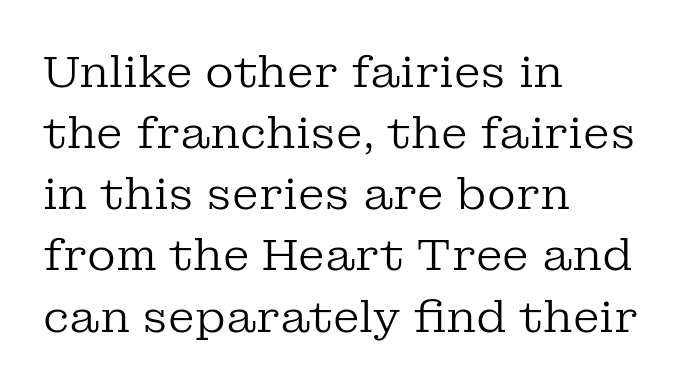
Clear beneath every line of the passage. The horizontal fit of the characters is conventional and even. A quiet, ordinary-to-light weight characterises the typeface. I'd call this a serif setting — the letters wear small feet. Summary of vertical rhythm: regular, with standard interline spacing.
